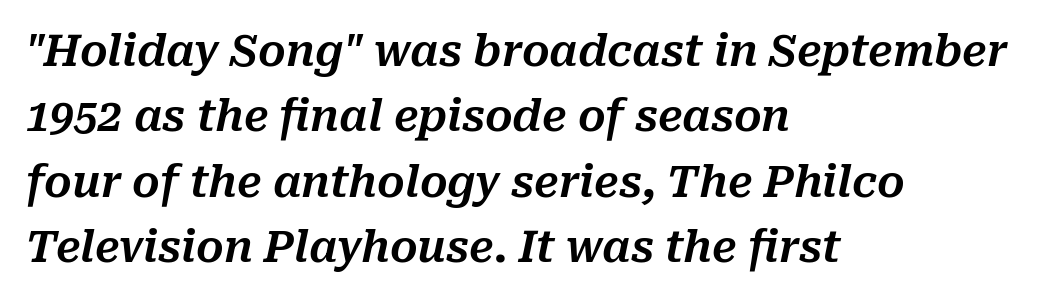
The image shows 43 px text type, italic (leaning right); set left-aligned, normal line spacing (1.52x), normal letter spacing, not underlined; medium stroke contrast and a medium x-height.
